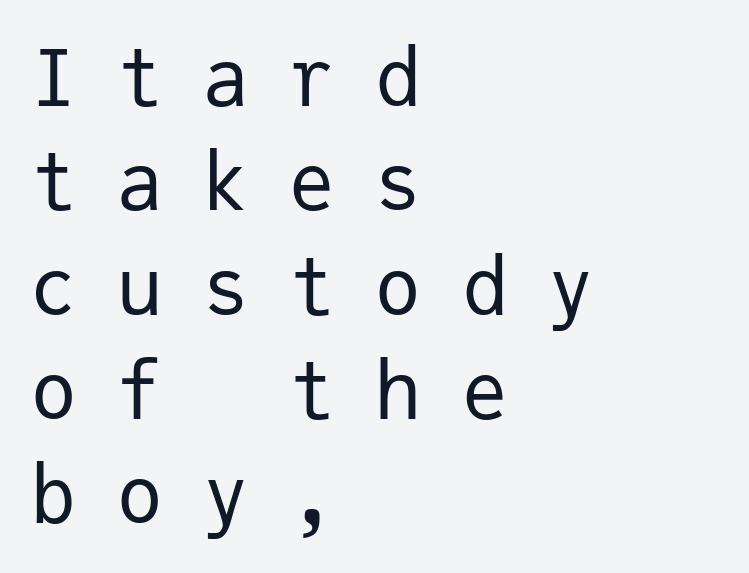
Leading: standard. Tracking value appears strongly positive — letters spread wide. Which margin do the lines hug? The left one — the right edge is uneven. Quick note: not italic, upright. Underlining? Definitely not there.
